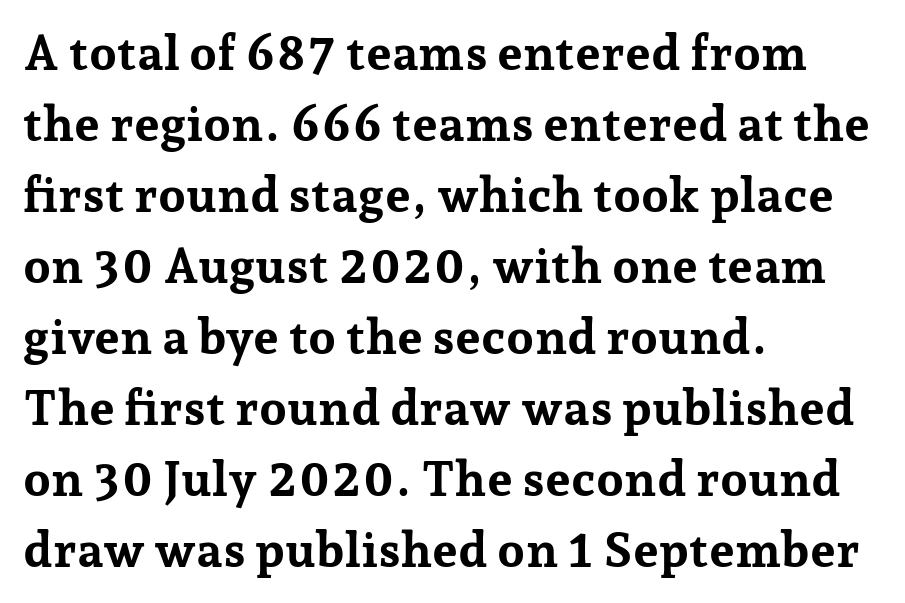
{"serif": "yes", "italic": "no", "bold": "yes", "weight": "bold", "width": "normal", "stroke_contrast": "low", "x_height": "medium", "monospaced": "no", "underline": "no", "align": "left", "line_spacing": "normal", "line_spacing_ratio": 1.45, "letter_spacing": "normal", "letter_spacing_em": 0.0, "glyph_px": 49}
